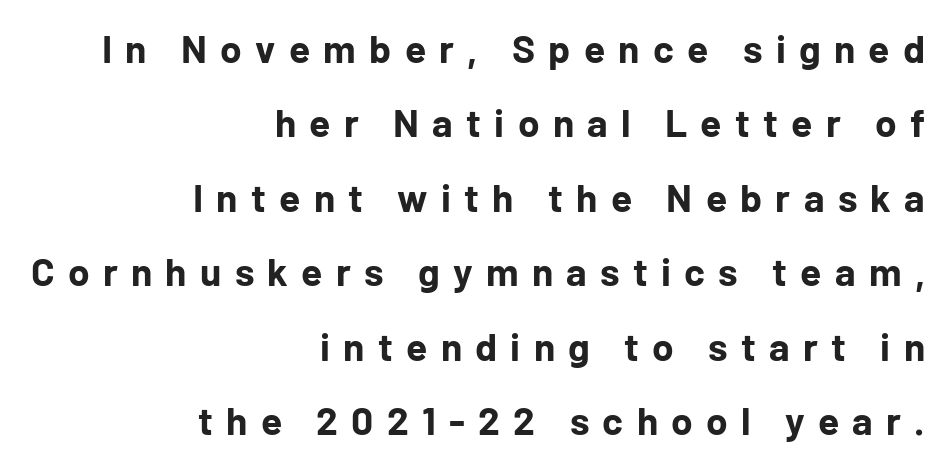
Q: Is the text bold? A: Yes.
Q: Is the text italic (slanted)? A: No, it is upright.
Q: Is the typeface a serif or a sans-serif typeface? A: Sans-serif.
Q: Is the text underlined? A: No.
Q: How is the paragraph aligned? A: Right-aligned.
Q: Is the spacing between letters normal or unusually wide? A: Unusually wide.
Q: Is the spacing between lines tight, normal or loose? A: Loose.
Q: Width (condensed, normal, or wide)? A: Normal.
Q: Stroke contrast? A: Low.
Q: x-height? A: Medium.
Q: Monospaced? A: No.
